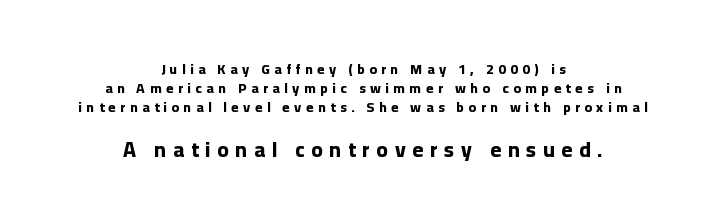
Beneath every word, the page is bare. Normally led — the rows are evenly, conventionally spaced. Is the letter spacing exaggerated? Yes — the characters are pushed far apart. This sample is center-justified, so both line endings float freely.
